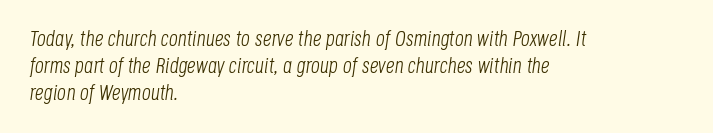
Q: Is the text bold? A: No.
Q: Is the text italic (slanted)? A: Yes, it leans right by about 8 degrees.
Q: Is the text underlined? A: No.
Q: How is the paragraph aligned? A: Left-aligned.
Q: Is the spacing between letters normal or unusually wide? A: Normal.
